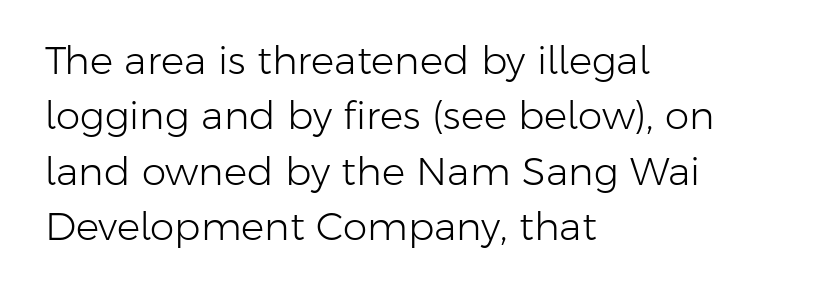
The image shows 39 px light sans-serif type, upright; set left-aligned, normal line spacing (1.42x), normal letter spacing, not underlined; low stroke contrast and a medium x-height.
